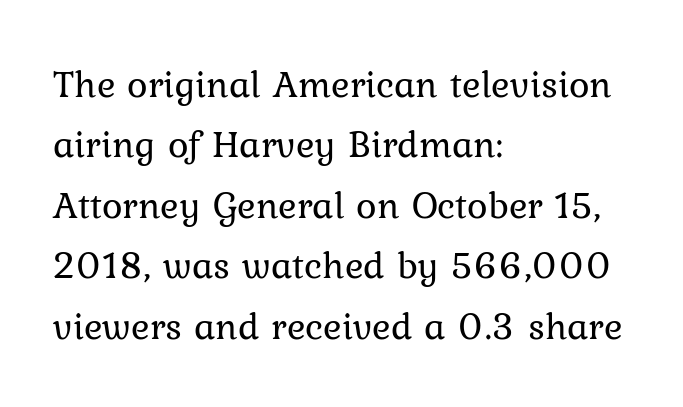
Q: Is the text bold? A: No.
Q: Is the text italic (slanted)? A: No, it is upright.
Q: Is the text underlined? A: No.
Q: How is the paragraph aligned? A: Left-aligned.
Q: Is the spacing between letters normal or unusually wide? A: Normal.
Q: Is the spacing between lines tight, normal or loose? A: Normal.
Q: Width (condensed, normal, or wide)? A: Normal.
Q: Stroke contrast? A: Low.
Q: x-height? A: Medium.
Q: Monospaced? A: No.
